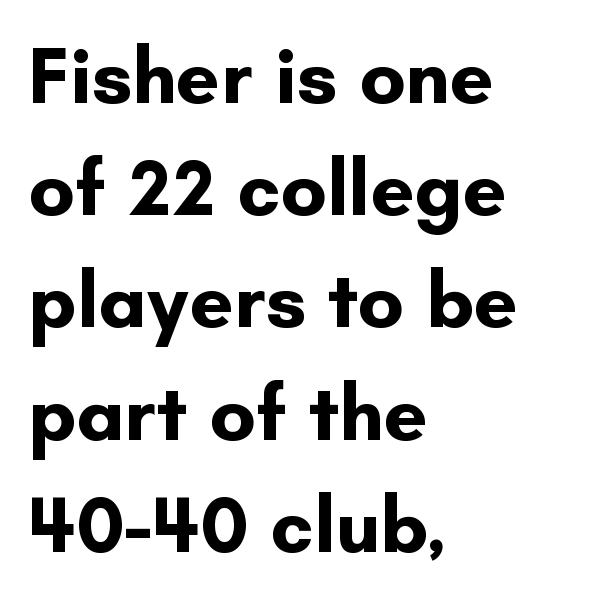
The image shows 79 px bold sans-serif type, upright; set left-aligned, normal line spacing (1.42x), normal letter spacing, not underlined; low stroke contrast and a small x-height.
